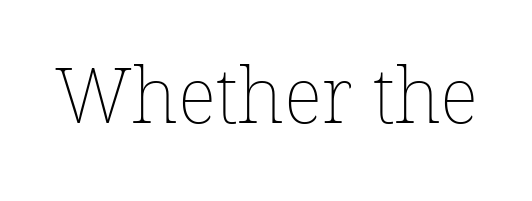
{"bold": "no", "weight": "thin", "width": "normal", "stroke_contrast": "low", "x_height": "medium", "monospaced": "no", "underline": "no", "letter_spacing": "normal", "letter_spacing_em": 0.0, "glyph_px": 77}
